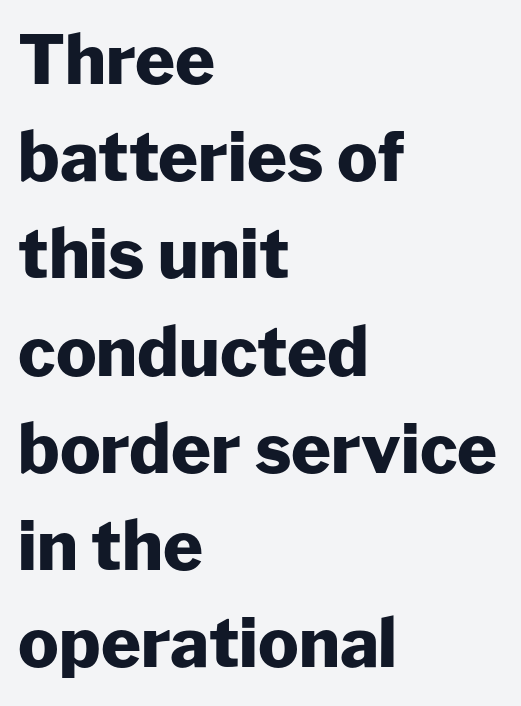
The image shows 68 px heavy sans-serif type, upright; set left-aligned, normal line spacing (1.43x), normal letter spacing, not underlined; low stroke contrast and a medium x-height.
